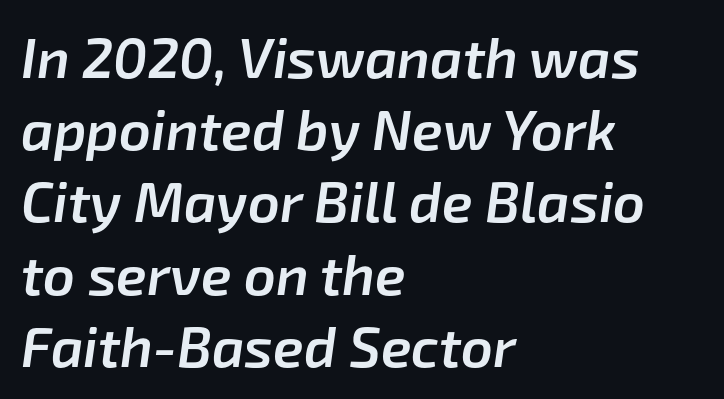
The image shows 56 px semibold type, italic (leaning right); set left-aligned, normal line spacing (1.29x), normal letter spacing, not underlined; low stroke contrast and a medium x-height.
